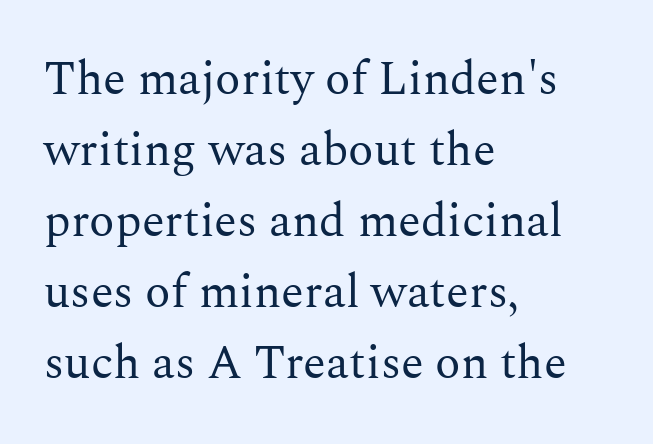
The image shows 47 px regular-weight serif type, upright; set left-aligned, normal line spacing (1.51x), normal letter spacing, not underlined; medium stroke contrast and a medium x-height.
